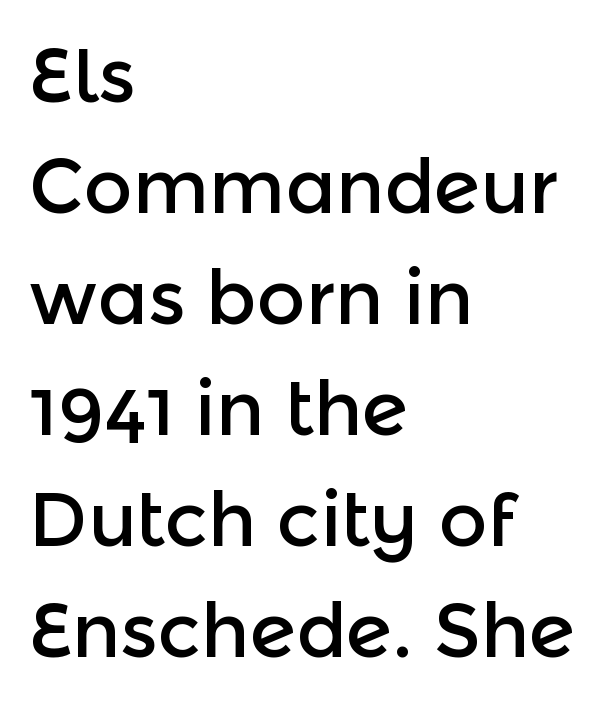
Q: Is the text italic (slanted)? A: No, it is upright.
Q: Is the typeface a serif or a sans-serif typeface? A: Sans-serif.
Q: Is the text underlined? A: No.
Q: How is the paragraph aligned? A: Left-aligned.
Q: Is the spacing between letters normal or unusually wide? A: Normal.
Q: Is the spacing between lines tight, normal or loose? A: Normal.
Q: Width (condensed, normal, or wide)? A: Normal.
Q: x-height? A: Medium.
Q: Monospaced? A: No.
